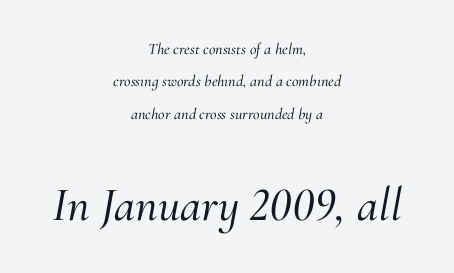
The image shows 48 px serif type, italic (leaning right); set centered, loose line spacing (2.03x), normal letter spacing, not underlined; the second (bottom) block is 3.0x larger; medium stroke contrast and a small x-height.
